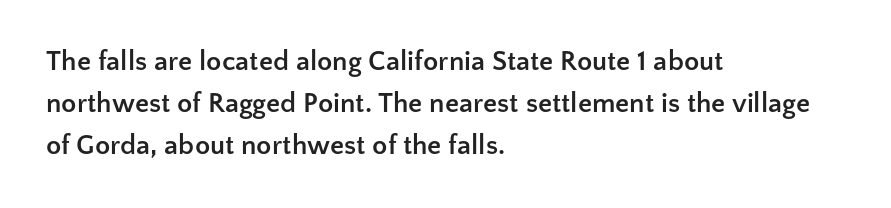
The image shows 28 px semibold sans-serif type, upright; set left-aligned, normal line spacing (1.5x), normal letter spacing, not underlined; low stroke contrast and a medium x-height.
